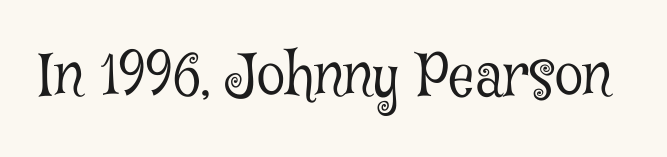
The image shows 58 px light, condensed serif type, upright; set normal letter spacing, not underlined; low stroke contrast and a medium x-height.
